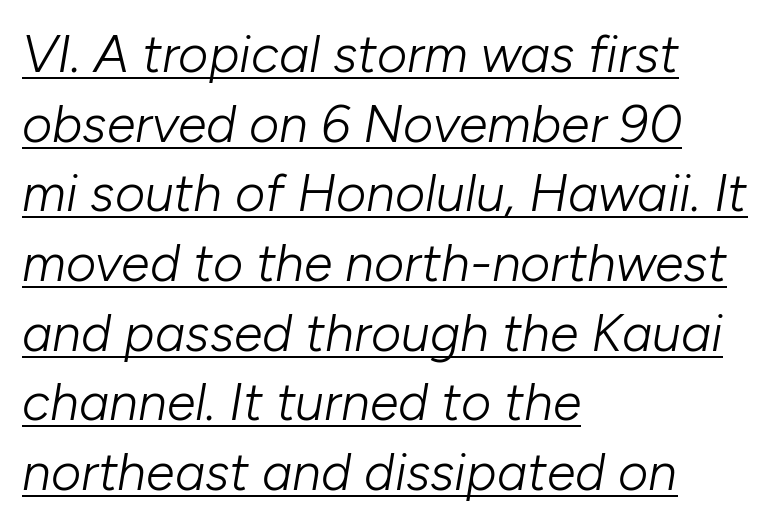
There is no visible air inserted between adjacent glyphs. Teacher's note: observe the even left margin — that is flush-left alignment. No extra ink here — the face is not bold. Is the type slanted? Yes — the strokes lean at a clear angle. Is this a fixed-width face? No — the glyphs have proportional, varying widths.
